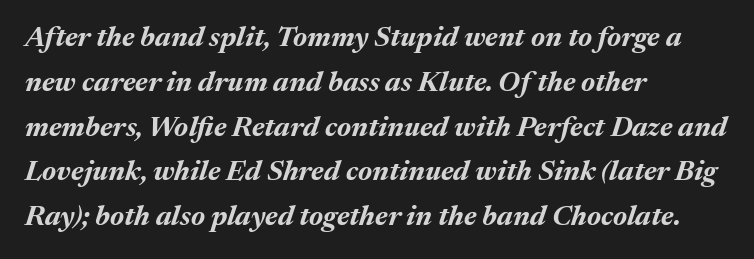
The image shows 28 px bold type, italic (leaning right); set left-aligned, normal line spacing (1.6x), normal letter spacing, not underlined; medium stroke contrast and a medium x-height.
